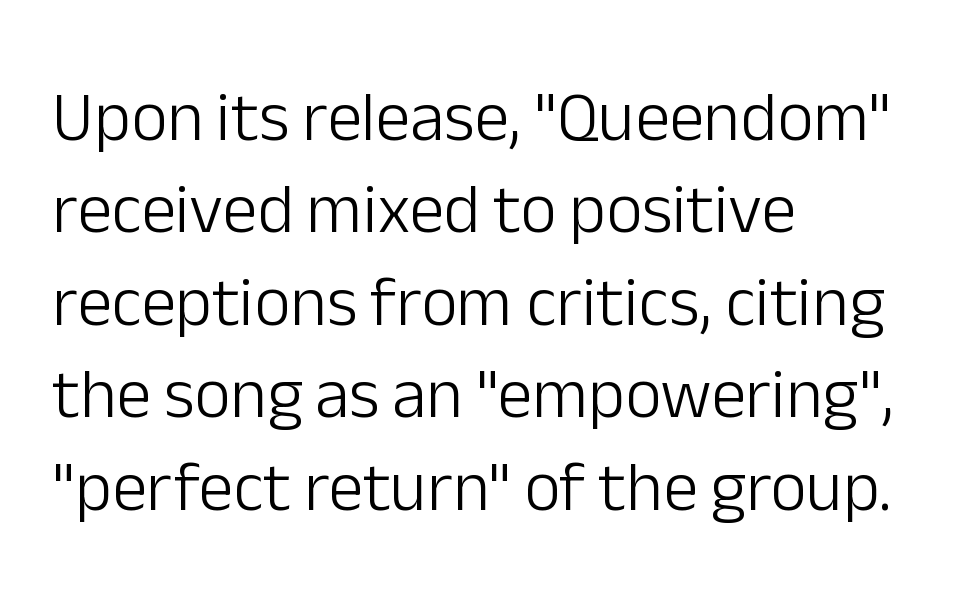
Nobody drew a line under any word here. Evenly set lines give the paragraph a standard silhouette. Nope, not italic — everything's standing straight. Default kerning and tracking; the words read as compact shapes.
